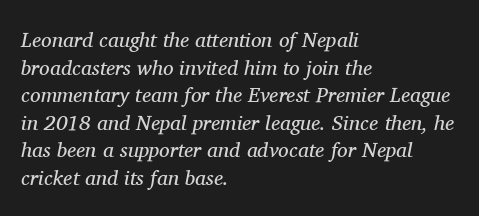
This rendering leaves character spacing at its baseline value. Glance below the letters and you will spot only blank space. Each line starts at the same left margin while the right side varies. Ink coverage per letter is moderate at most.
